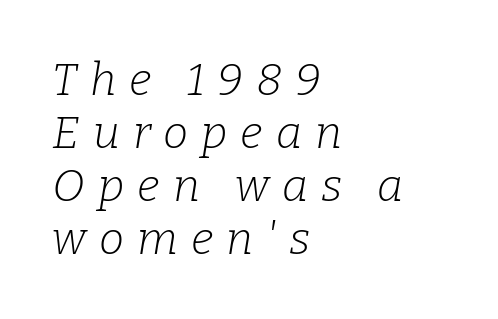
Q: Is the text bold? A: No.
Q: Is the text italic (slanted)? A: Yes, it leans right by about 9 degrees.
Q: Is the typeface a serif or a sans-serif typeface? A: Serif.
Q: Is the text underlined? A: No.
Q: How is the paragraph aligned? A: Left-aligned.
Q: Is the spacing between letters normal or unusually wide? A: Unusually wide.
Q: Width (condensed, normal, or wide)? A: Normal.
Q: Stroke contrast? A: Low.
Q: x-height? A: Medium.
Q: Monospaced? A: No.
